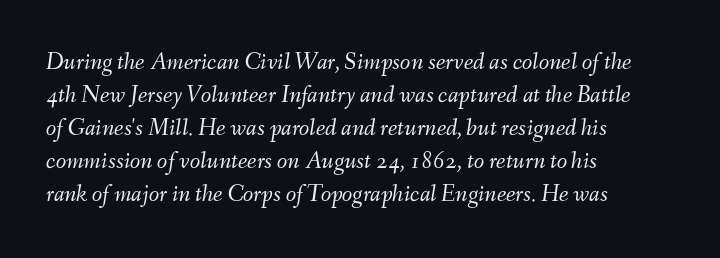
Is the type heavy? It reads as light-to-regular instead. Descenders are the only things crossing below the line. Is the type slanted? Yes — the strokes lean at a clear angle. This rendering uses left alignment, leaving the right contour irregular.
